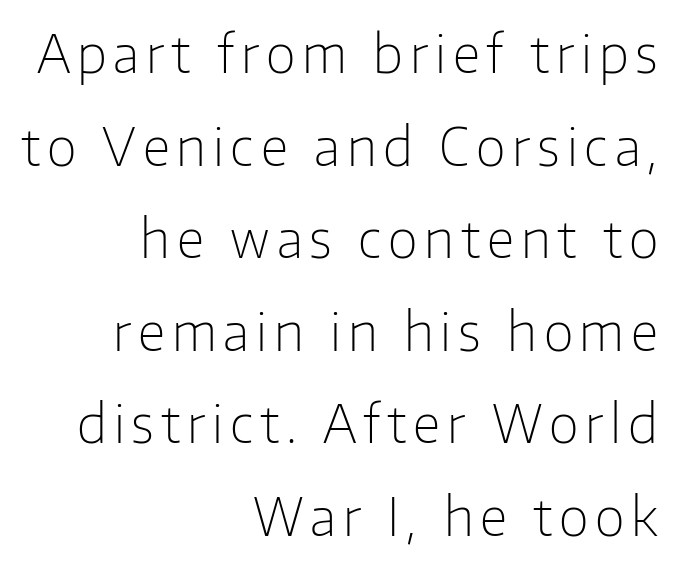
The image shows 52 px light sans-serif type, upright; set right-aligned, line spacing 1.78x, not underlined; low stroke contrast and a medium x-height.
